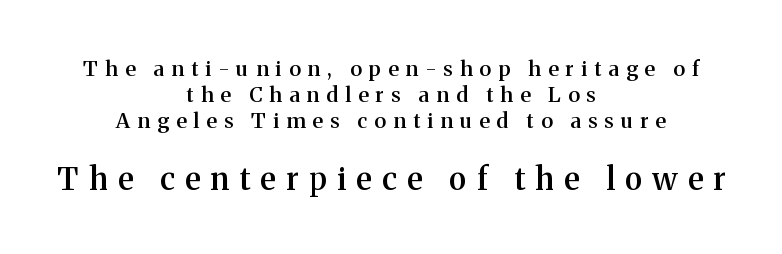
The image shows 31 px semibold serif type, upright; set centered, normal line spacing (1.25x), unusually wide letter spacing (+0.34 em), not underlined; the second (bottom) block is 1.48x larger; medium stroke contrast and a medium x-height.
